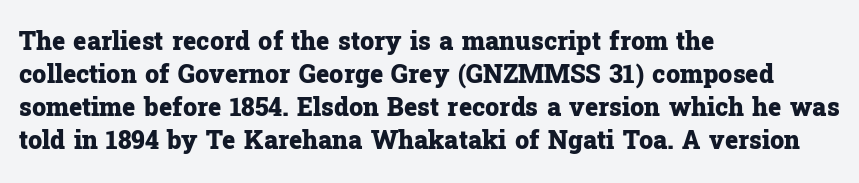
A full-strength bold gives these letters their thick strokes. The gaps between neighbouring characters are ordinary and unremarkable. The lines sit at an ordinary, default distance from one another. Descender tails drop into unmarked territory.
